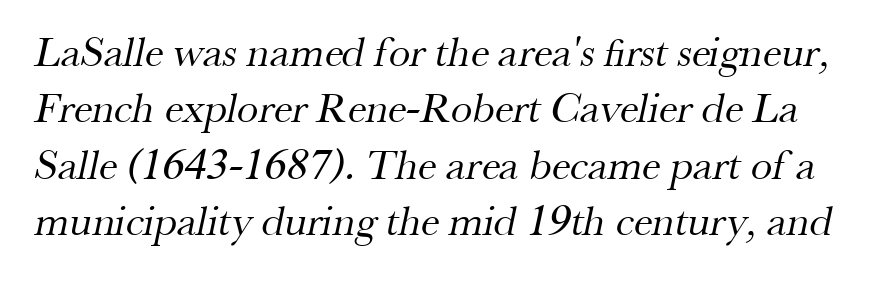
Character widths vary here, with narrow letters taking less room than wide ones. The leading is moderate, giving the passage an even texture. Observe the ordinary spacing: letters are neighbours, not strangers. Type without underlining.
